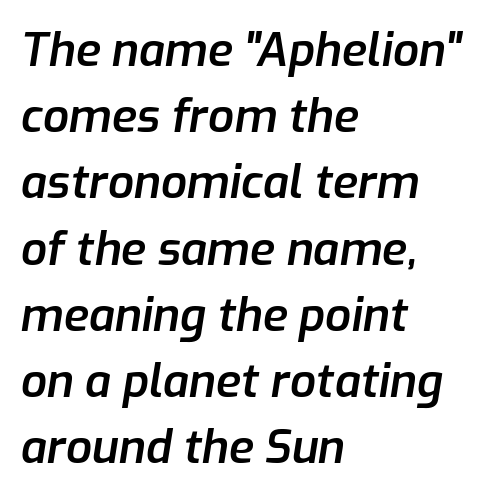
{"italic": "yes", "lean": "right", "slant_degrees": 9, "bold": "semi", "weight": "semibold", "width": "normal", "stroke_contrast": "low", "x_height": "medium", "monospaced": "no", "underline": "no", "align": "left", "line_spacing": "normal", "line_spacing_ratio": 1.44, "letter_spacing": "normal", "letter_spacing_em": 0.0, "glyph_px": 46}
